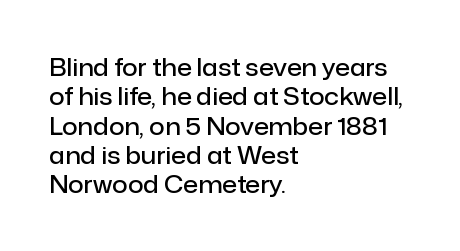
Q: Is the text bold? A: Semi-bold.
Q: Is the text italic (slanted)? A: No, it is upright.
Q: Is the text underlined? A: No.
Q: How is the paragraph aligned? A: Left-aligned.
Q: Is the spacing between letters normal or unusually wide? A: Normal.
